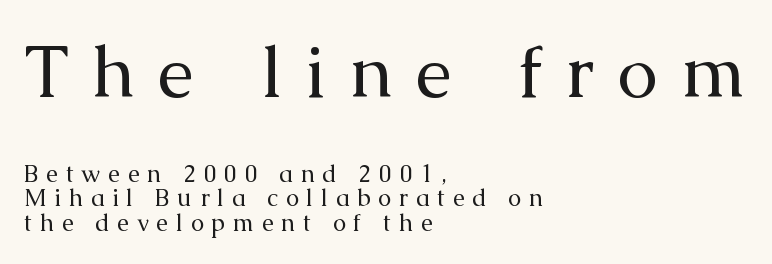
The vertical gap from one line to the next is small. Beneath every word, the page is bare. Block one is the big one; block two sits smaller underneath. Reading down the block, your eye returns to a fixed left position each line. Counters stay open thanks to moderate or lighter strokes.
